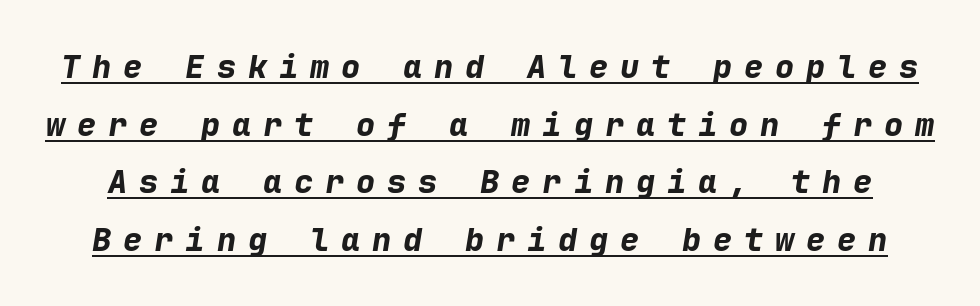
{"italic": "yes", "lean": "right", "slant_degrees": 9, "bold": "yes", "weight": "bold", "width": "normal", "stroke_contrast": "low", "x_height": "medium", "monospaced": "yes", "underline": "yes", "line_spacing_ratio": 1.8, "letter_spacing": "wide", "letter_spacing_em": 0.37, "glyph_px": 32}
